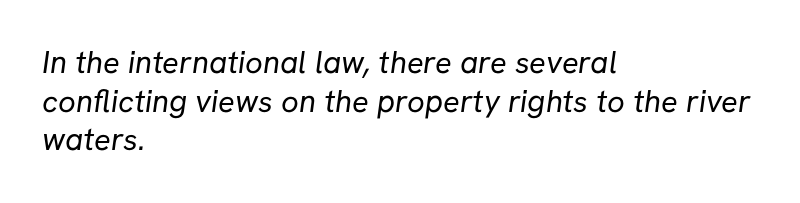
Q: Is the text bold? A: No.
Q: Is the typeface a serif or a sans-serif typeface? A: Sans-serif.
Q: Is the text underlined? A: No.
Q: How is the paragraph aligned? A: Left-aligned.
Q: Is the spacing between letters normal or unusually wide? A: Normal.
Q: Is the spacing between lines tight, normal or loose? A: Normal.
Q: Width (condensed, normal, or wide)? A: Normal.
Q: Stroke contrast? A: Low.
Q: x-height? A: Medium.
Q: Monospaced? A: No.
